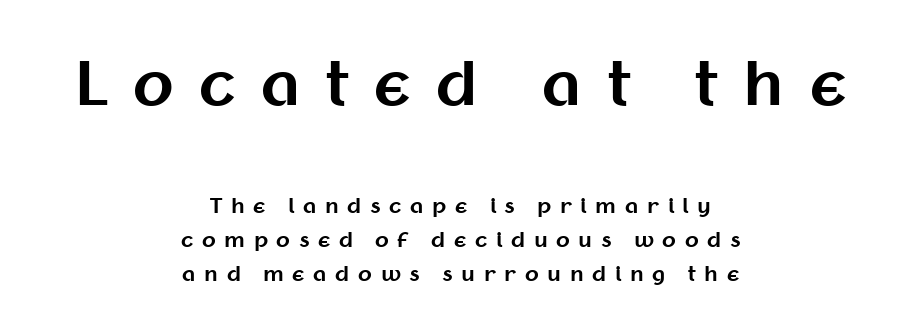
{"serif": "no", "italic": "no", "bold": "yes", "weight": "bold", "width": "normal", "stroke_contrast": "medium", "x_height": "medium", "monospaced": "no", "underline": "no", "align": "center", "line_spacing": "normal", "line_spacing_ratio": 1.68, "letter_spacing": "wide", "letter_spacing_em": 0.43, "larger_block": "first", "size_ratio": 2.95, "glyph_px": 59}
